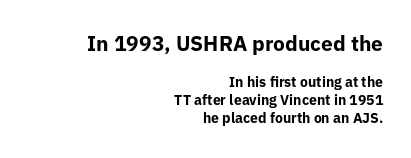
The image shows 21 px bold type, upright; set right-aligned, normal line spacing (1.28x), normal letter spacing, not underlined; the first (top) block is 1.5x larger.
